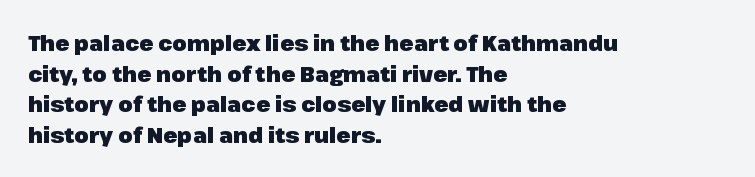
The image shows 21 px bold type, upright; set left-aligned, normal line spacing (1.46x), normal letter spacing, not underlined.
